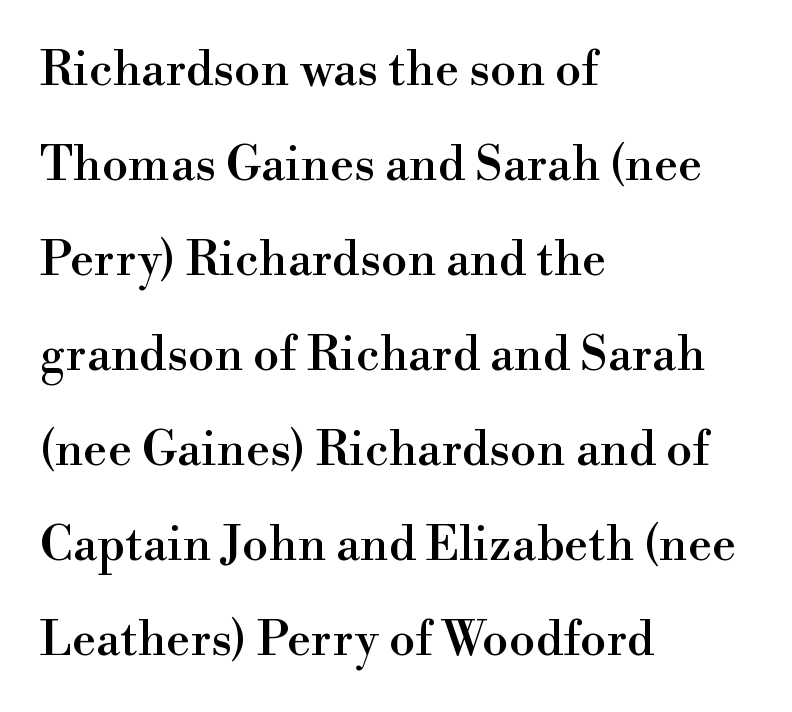
Regarding serifs, this sample has them. Regarding leading, the lines here are spaced well apart. Each letter keeps its own natural width here, so spacing adapts to shape. The lettering stays uniformly vertical, giving the passage a roman look.
